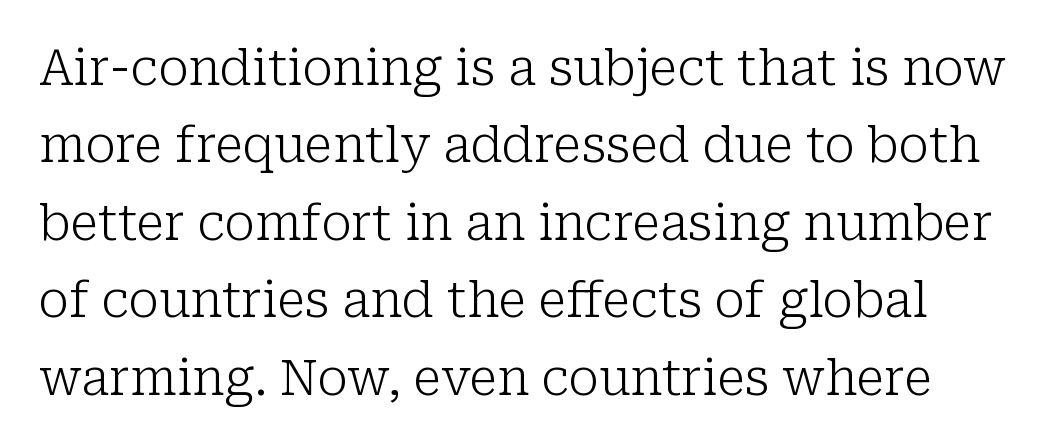
The letters carry serifs — small finishing strokes at the ends of their stems. Note the varied advance widths — an 'i' is clearly narrower than an 'm'. This is roman type, the default non-slanted kind. Clear beneath every line of the passage.
